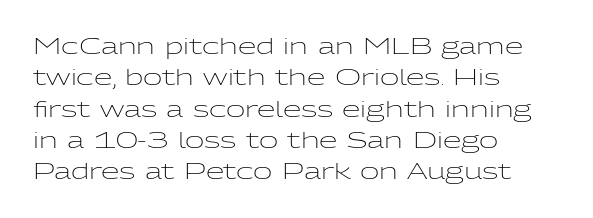
{"italic": "no", "bold": "no", "underline": "no", "align": "left", "line_spacing": "normal", "line_spacing_ratio": 1.49, "letter_spacing": "normal", "letter_spacing_em": 0.0, "glyph_px": 21}
